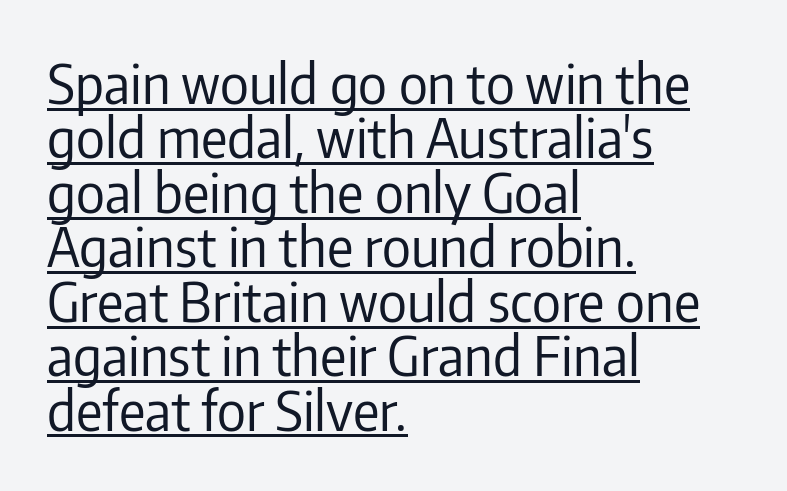
Q: Is the text bold? A: No.
Q: Is the text italic (slanted)? A: No, it is upright.
Q: Is the typeface a serif or a sans-serif typeface? A: Sans-serif.
Q: Is the text underlined? A: Yes.
Q: How is the paragraph aligned? A: Left-aligned.
Q: Is the spacing between letters normal or unusually wide? A: Normal.
Q: Is the spacing between lines tight, normal or loose? A: Tight.
Q: Width (condensed, normal, or wide)? A: Condensed.
Q: Stroke contrast? A: Low.
Q: x-height? A: Medium.
Q: Monospaced? A: No.
